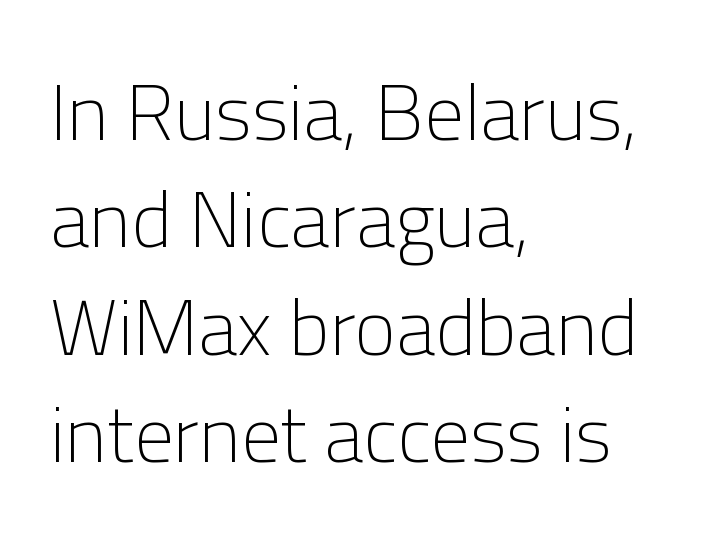
{"serif": "no", "italic": "no", "bold": "no", "weight": "light", "width": "normal", "stroke_contrast": "low", "x_height": "medium", "monospaced": "no", "underline": "no", "align": "left", "line_spacing": "normal", "line_spacing_ratio": 1.36, "letter_spacing": "normal", "letter_spacing_em": 0.0, "glyph_px": 79}
